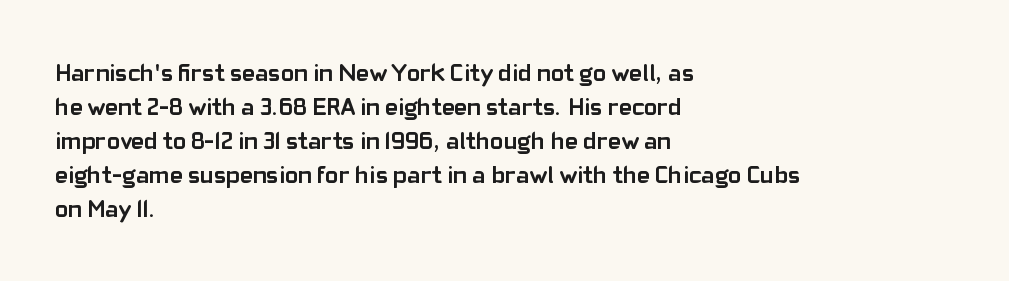
Just letters on the line, the space beneath them empty. No italicization has been applied; the sample stays upright. The rows are spaced the way most documents space them. The glyphs have the mass of a bold cut. Look at the tracking — it's just the regular setting, nothing added. Each line starts at the same left margin while the right side varies.
